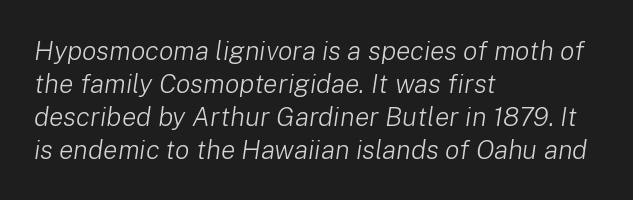
This is oblique type, the kind used for emphasis or titles. Look at the tracking — it's just the regular setting, nothing added. Any mark beneath the type? The region is blank. If you drew a ruler down the left edge, every line would touch it. Ink coverage per letter is moderate at most.
